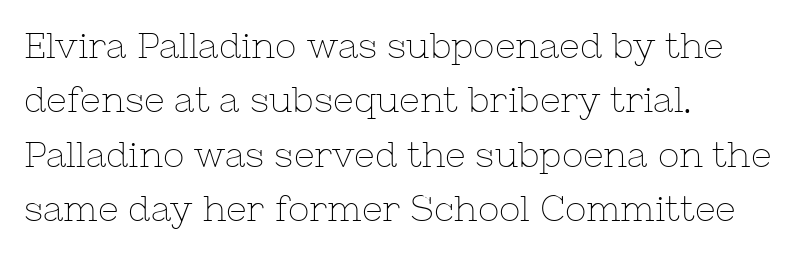
The image shows 36 px thin serif type, upright; set left-aligned, normal line spacing (1.51x), normal letter spacing, not underlined; low stroke contrast and a medium x-height.
